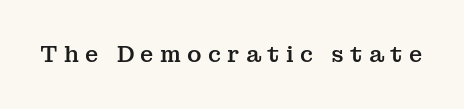
The image shows 22 px text type, upright; set unusually wide letter spacing (+0.28 em), not underlined.
